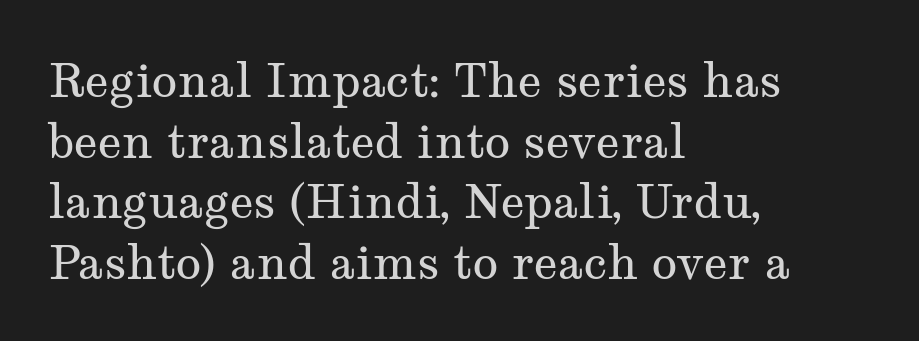
{"serif": "yes", "italic": "no", "bold": "no", "weight": "regular", "width": "wide", "stroke_contrast": "medium", "x_height": "medium", "monospaced": "no", "underline": "no", "align": "left", "line_spacing": "normal", "line_spacing_ratio": 1.29, "letter_spacing": "normal", "letter_spacing_em": 0.0, "glyph_px": 47}
